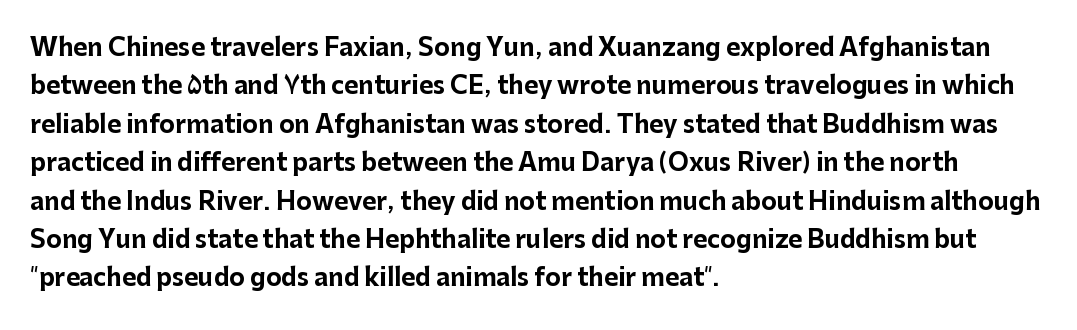
Check the space under the baseline: it is left empty. A classic flush-left, rag-right setting is used for this passage. These lines sit exactly where default settings would place them. Students, note that the glyphs here touch the page at normal intervals. The type sits square on the baseline with zero lean.
